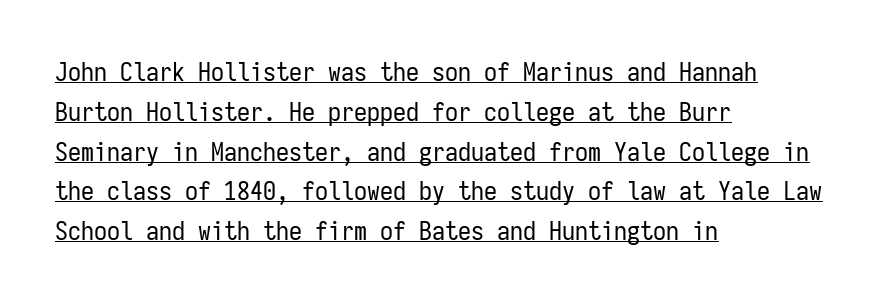
The image shows 26 px text type, upright; set left-aligned, normal line spacing (1.53x), normal letter spacing, underlined.
